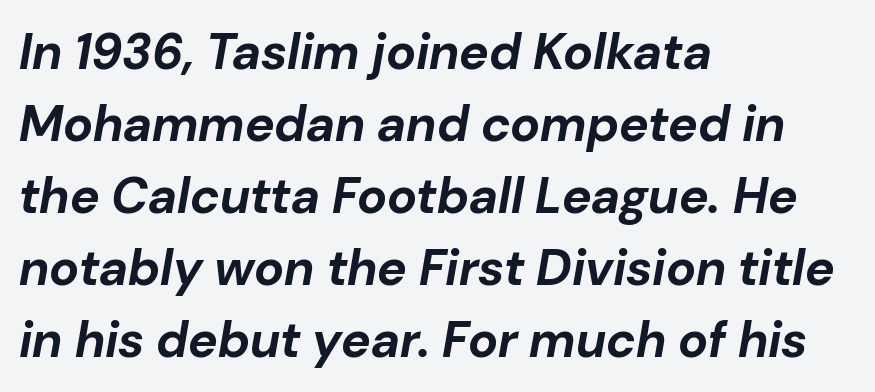
Q: Is the text bold? A: Yes.
Q: Is the text italic (slanted)? A: Yes, it leans right by about 10 degrees.
Q: Is the text underlined? A: No.
Q: How is the paragraph aligned? A: Left-aligned.
Q: Is the spacing between letters normal or unusually wide? A: Normal.
Q: Is the spacing between lines tight, normal or loose? A: Normal.
Q: Width (condensed, normal, or wide)? A: Normal.
Q: Stroke contrast? A: Low.
Q: x-height? A: Medium.
Q: Monospaced? A: No.
